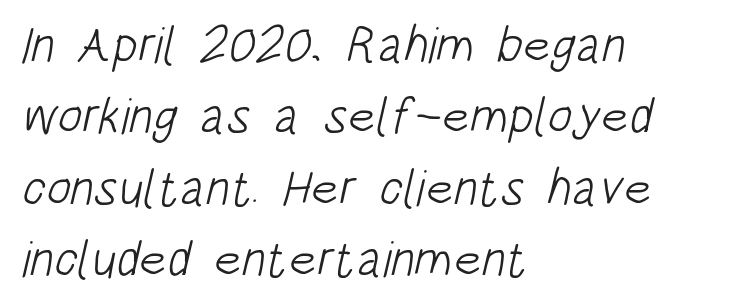
The image shows 51 px light, condensed sans-serif type; set left-aligned, normal line spacing (1.4x), normal letter spacing, not underlined; low stroke contrast and a large x-height.
